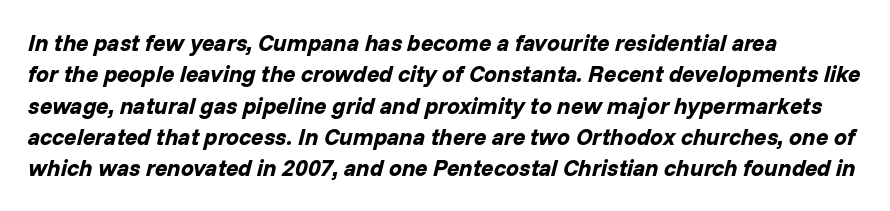
The image shows 23 px bold type, italic (leaning right); set left-aligned, normal line spacing (1.36x), normal letter spacing, not underlined.
